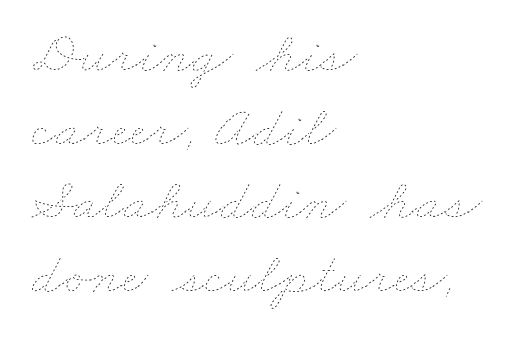
Leading matches the norm, producing a regular column. Character widths vary here, with narrow letters taking less room than wide ones. This rendering leaves character spacing at its baseline value. Any mark beneath the type? The region is blank. The typeface has the unassuming heft of standard copy or less. The typesetter chose a ragged-right arrangement here.
